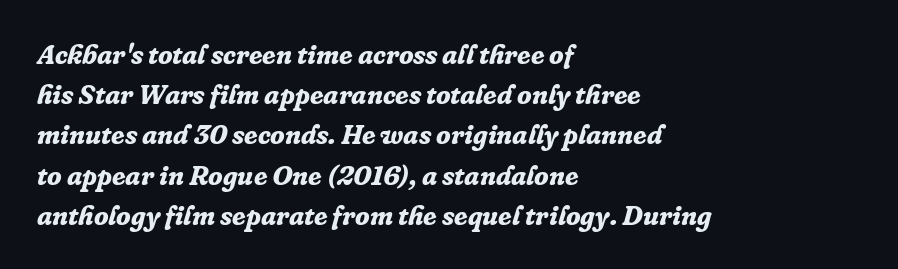
Italic? Definitely — the glyphs are oblique. I'd describe the lettering as bold — thick and assertive. The rendering uses a moderate line-height, typical for paragraphs. Left-aligned paragraph, ragged on the right.
